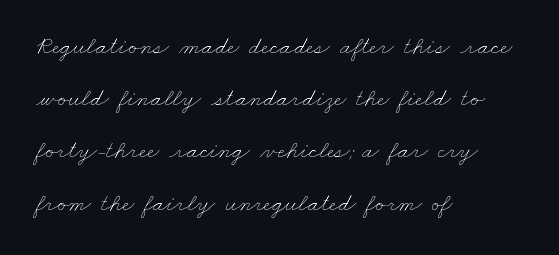
Q: Is the text bold? A: No.
Q: Is the text underlined? A: No.
Q: How is the paragraph aligned? A: Left-aligned.
Q: Is the spacing between letters normal or unusually wide? A: Normal.
Q: Is the spacing between lines tight, normal or loose? A: Loose.
